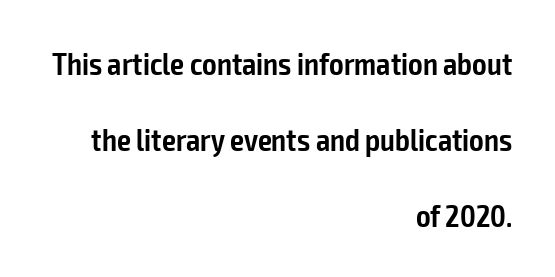
The type sits square on the baseline with zero lean. Does the type have serifs? No, each stem ends abruptly. Vertically, the passage feels expansive, rows floating well apart. The rendering uses natural spacing where letterforms have individual widths.
